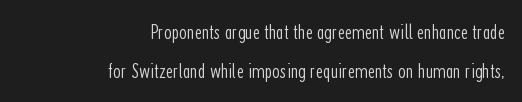
Each stroke keeps to a modest, everyday thickness or less. The foot of each line stays bare and open. The lines in this sample share a right terminus and differ only in where they begin. Designer's note — italics off, roman on. The face used here is rendered with its standard letterfit.
